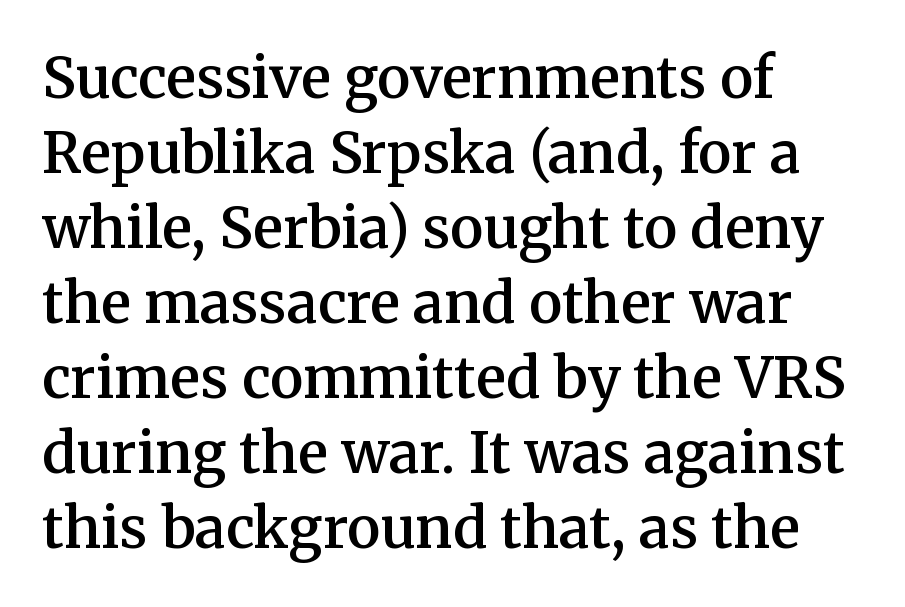
{"serif": "yes", "italic": "no", "bold": "semi", "weight": "semibold", "width": "normal", "stroke_contrast": "medium", "x_height": "medium", "monospaced": "no", "underline": "no", "align": "left", "line_spacing": "normal", "line_spacing_ratio": 1.34, "letter_spacing": "normal", "letter_spacing_em": 0.0, "glyph_px": 56}
